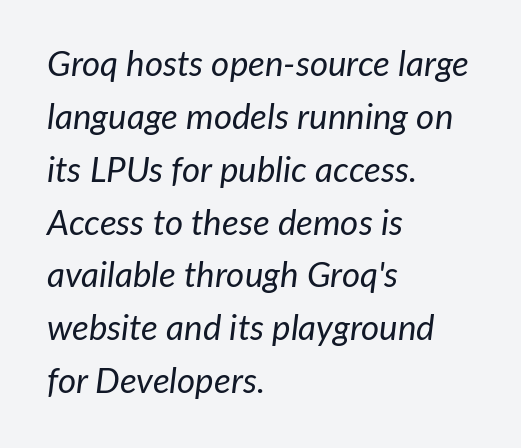
{"italic": "yes", "lean": "right", "slant_degrees": 7, "bold": "no", "weight": "regular", "width": "normal", "stroke_contrast": "low", "x_height": "medium", "monospaced": "no", "underline": "no", "align": "left", "line_spacing": "normal", "line_spacing_ratio": 1.51, "letter_spacing": "normal", "letter_spacing_em": 0.0, "glyph_px": 35}
